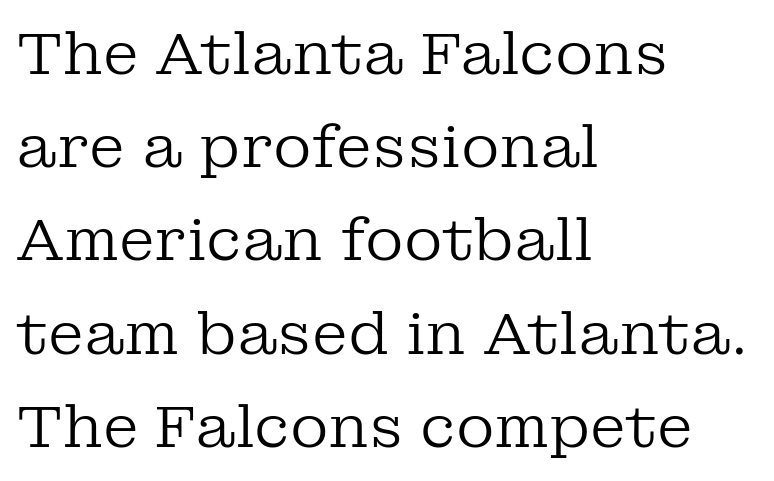
The letters look calm and open, with moderate or lighter stems. The glyphs are unaccompanied by any horizontal stroke below them. What kind of face is this? One with serifs. What stands out about the letter spacing? Nothing — it is the standard amount. Short and long lines alike share a common starting point at left.
